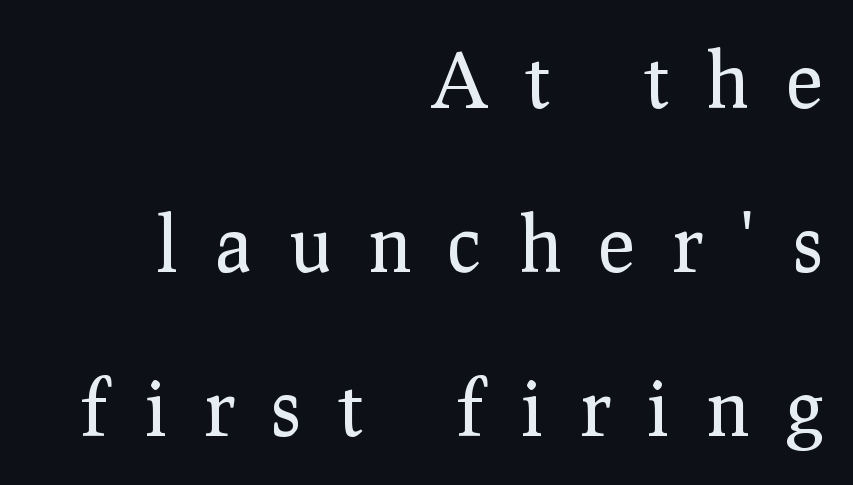
Q: Is the text bold? A: No.
Q: Is the text italic (slanted)? A: No, it is upright.
Q: Is the typeface a serif or a sans-serif typeface? A: Serif.
Q: Is the text underlined? A: No.
Q: How is the paragraph aligned? A: Right-aligned.
Q: Is the spacing between letters normal or unusually wide? A: Unusually wide.
Q: Is the spacing between lines tight, normal or loose? A: Loose.
Q: Width (condensed, normal, or wide)? A: Normal.
Q: Stroke contrast? A: Low.
Q: x-height? A: Medium.
Q: Monospaced? A: No.
